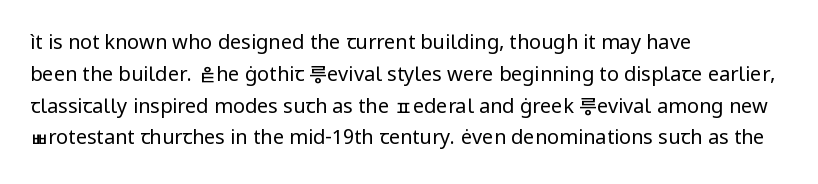
Q: Is the text bold? A: No.
Q: Is the text italic (slanted)? A: No, it is upright.
Q: Is the text underlined? A: No.
Q: How is the paragraph aligned? A: Left-aligned.
Q: Is the spacing between letters normal or unusually wide? A: Normal.
Q: Is the spacing between lines tight, normal or loose? A: Normal.
